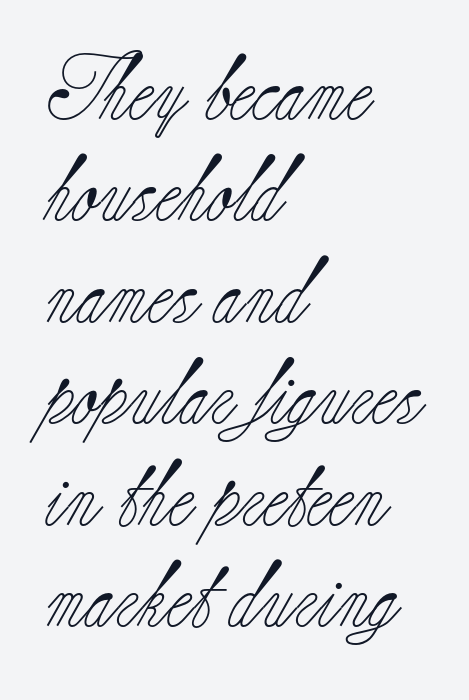
Ink coverage per letter is moderate at most. Tracking here is standard; glyphs follow each other at the usual distance. The letters advance in unequal steps, a hallmark of proportional type. The vertical gap from one line to the next is medium. A serif font was chosen for this passage. Which margin do the lines hug? The left one — the right edge is uneven.
